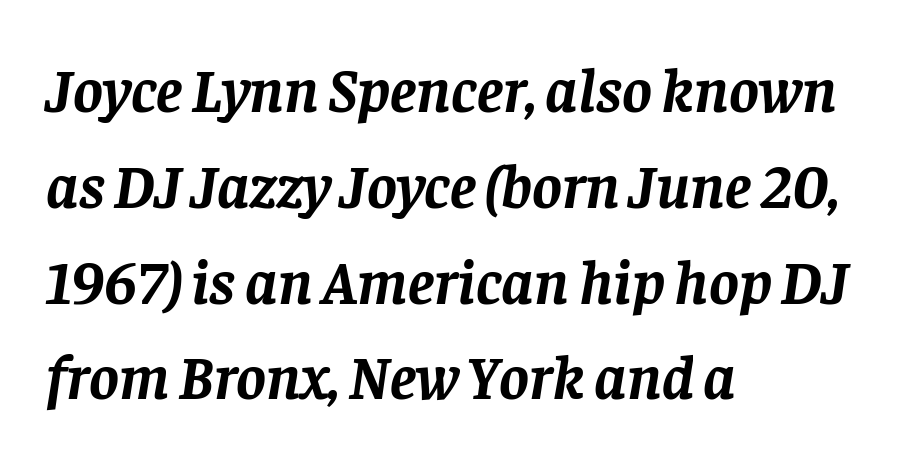
{"serif": "yes", "italic": "yes", "lean": "right", "slant_degrees": 8, "bold": "yes", "weight": "semibold", "width": "normal", "stroke_contrast": "low", "x_height": "large", "monospaced": "no", "underline": "no", "align": "left", "line_spacing": "normal", "line_spacing_ratio": 1.52, "letter_spacing": "normal", "letter_spacing_em": 0.0, "glyph_px": 63}
